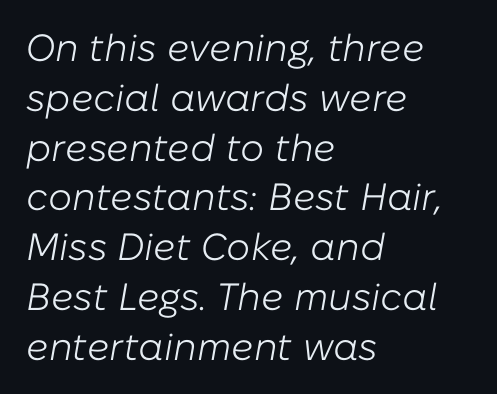
{"italic": "yes", "lean": "right", "slant_degrees": 10, "bold": "no", "weight": "light", "width": "normal", "stroke_contrast": "low", "x_height": "medium", "monospaced": "no", "underline": "no", "align": "left", "line_spacing": "normal", "line_spacing_ratio": 1.31, "letter_spacing": "normal", "letter_spacing_em": 0.0, "glyph_px": 38}
